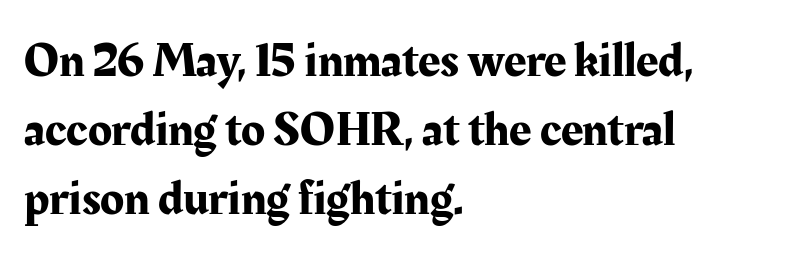
The image shows 49 px serif type, upright; set left-aligned, normal line spacing (1.41x), normal letter spacing, not underlined; medium stroke contrast and a medium x-height.
